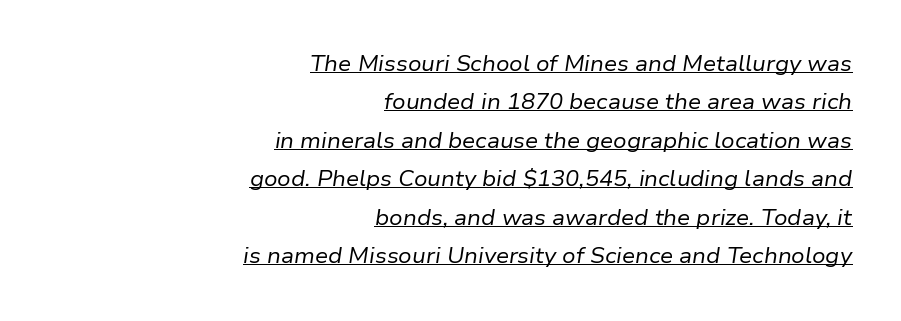
{"italic": "yes", "lean": "right", "slant_degrees": 9, "bold": "no", "underline": "yes", "align": "right", "line_spacing_ratio": 1.83, "letter_spacing": "normal", "letter_spacing_em": 0.0, "glyph_px": 21}
